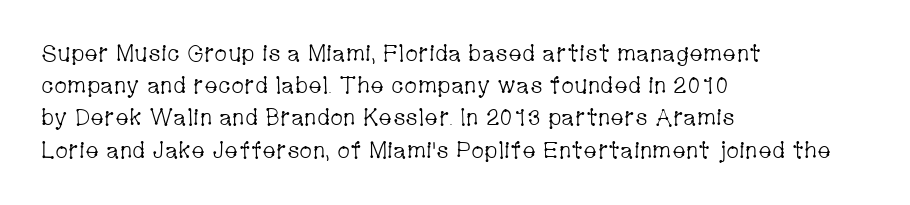
The image shows 23 px text type, upright; set left-aligned, normal line spacing (1.4x), normal letter spacing, not underlined.
